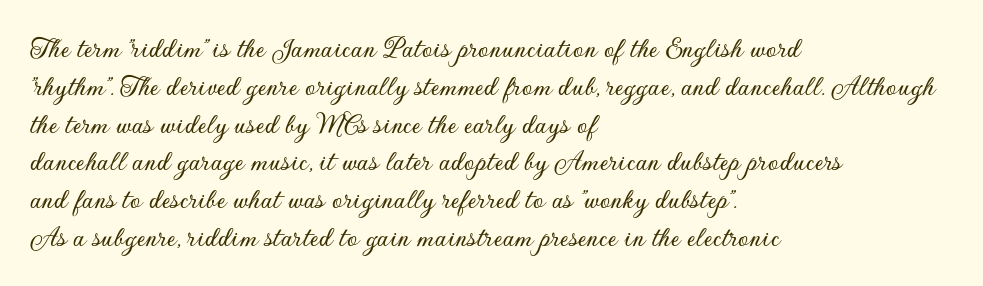
A typesetter would call this leading conventional body-copy spacing. The area under the type is left untouched. These lines are rendered in a variable-pitch font.
